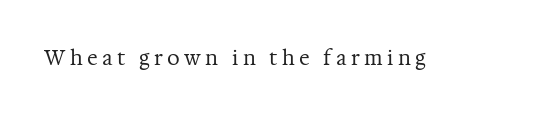
Q: Is the text bold? A: No.
Q: Is the text italic (slanted)? A: No, it is upright.
Q: Is the text underlined? A: No.
Q: Is the spacing between letters normal or unusually wide? A: Unusually wide.
